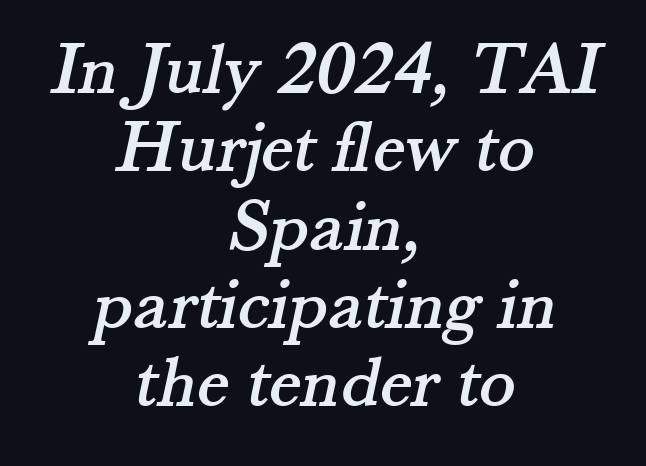
The image shows 76 px serif type; set centered, tight line spacing (1.03x), normal letter spacing, not underlined; medium stroke contrast and a small x-height.
